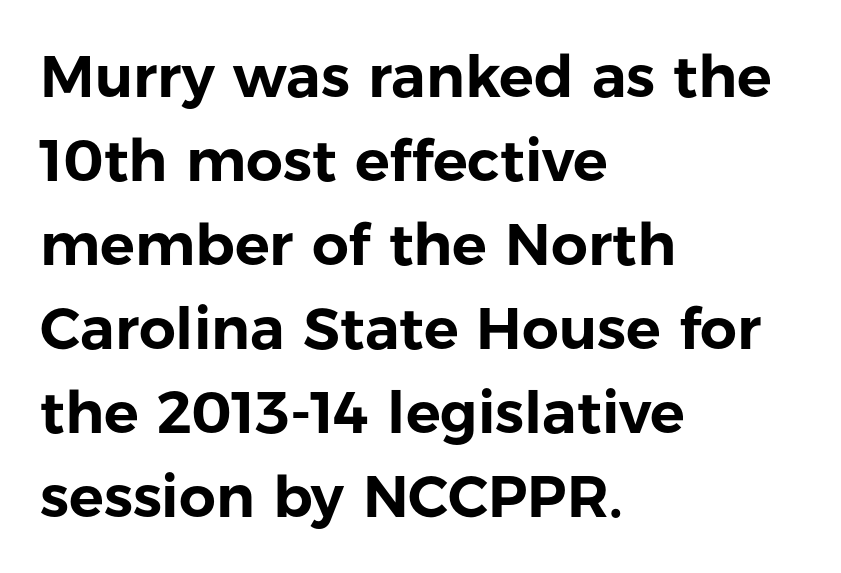
Q: Is the text italic (slanted)? A: No, it is upright.
Q: Is the typeface a serif or a sans-serif typeface? A: Sans-serif.
Q: Is the text underlined? A: No.
Q: How is the paragraph aligned? A: Left-aligned.
Q: Is the spacing between letters normal or unusually wide? A: Normal.
Q: Is the spacing between lines tight, normal or loose? A: Normal.
Q: Width (condensed, normal, or wide)? A: Normal.
Q: Stroke contrast? A: Low.
Q: x-height? A: Medium.
Q: Monospaced? A: No.
